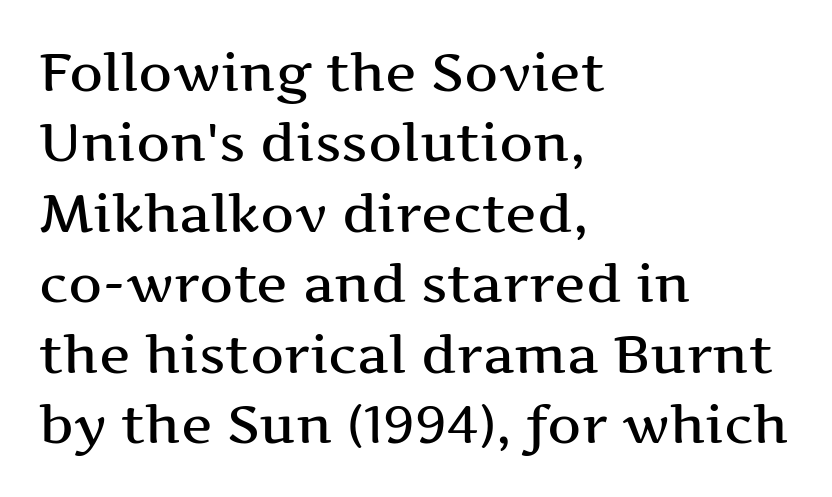
Serif or sans? Serif — the stroke terminals have little feet. These lines were composed using upright roman letters. The lines in this sample share a left origin and differ only in where they stop. The rendering uses natural spacing where letterforms have individual widths. Descenders are the only things crossing below the line.
